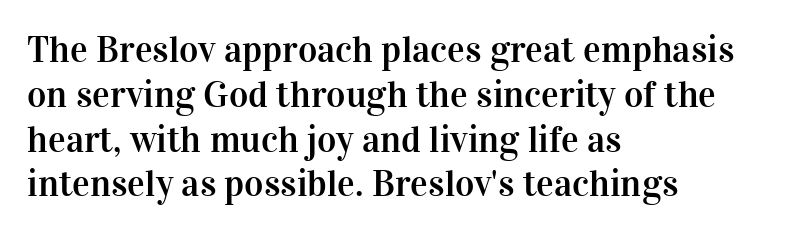
The image shows 37 px serif type, upright; set left-aligned, line spacing 1.21x, normal letter spacing, not underlined; high stroke contrast and a medium x-height.
